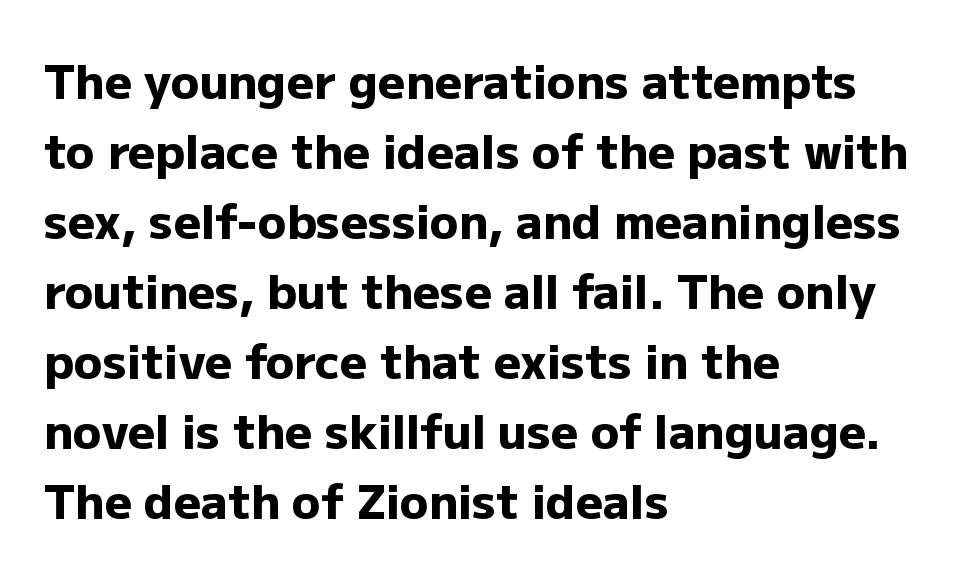
Q: Is the text bold? A: Yes.
Q: Is the text italic (slanted)? A: No, it is upright.
Q: Is the typeface a serif or a sans-serif typeface? A: Sans-serif.
Q: Is the text underlined? A: No.
Q: How is the paragraph aligned? A: Left-aligned.
Q: Is the spacing between letters normal or unusually wide? A: Normal.
Q: Is the spacing between lines tight, normal or loose? A: Normal.
Q: Width (condensed, normal, or wide)? A: Normal.
Q: Stroke contrast? A: Low.
Q: x-height? A: Medium.
Q: Monospaced? A: No.
